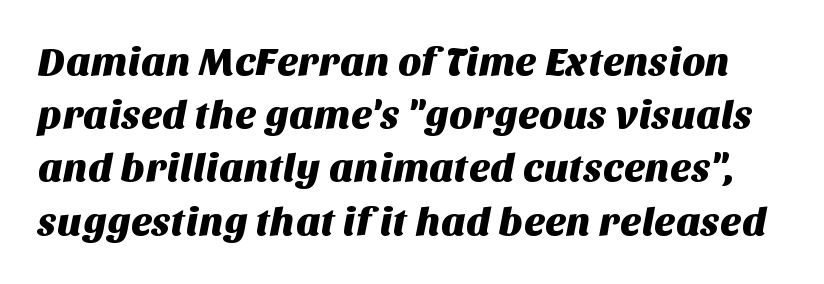
The lines sit at an ordinary, default distance from one another. A clean baseline with only descenders dipping below it. Proportional: the letters do not fall into vertical columns. I'd call this a sans setting — the letters go barefoot. Here the glyphs are tracked normally, forming tight word shapes.
